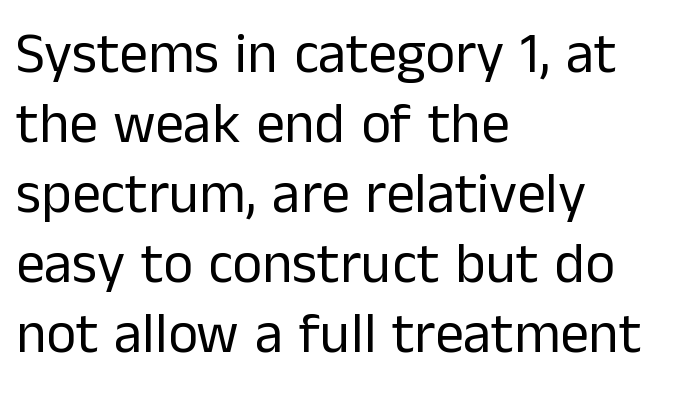
{"serif": "no", "italic": "no", "bold": "no", "weight": "regular", "width": "normal", "stroke_contrast": "low", "x_height": "medium", "monospaced": "no", "underline": "no", "align": "left", "line_spacing_ratio": 1.23, "letter_spacing": "normal", "letter_spacing_em": 0.0, "glyph_px": 57}
